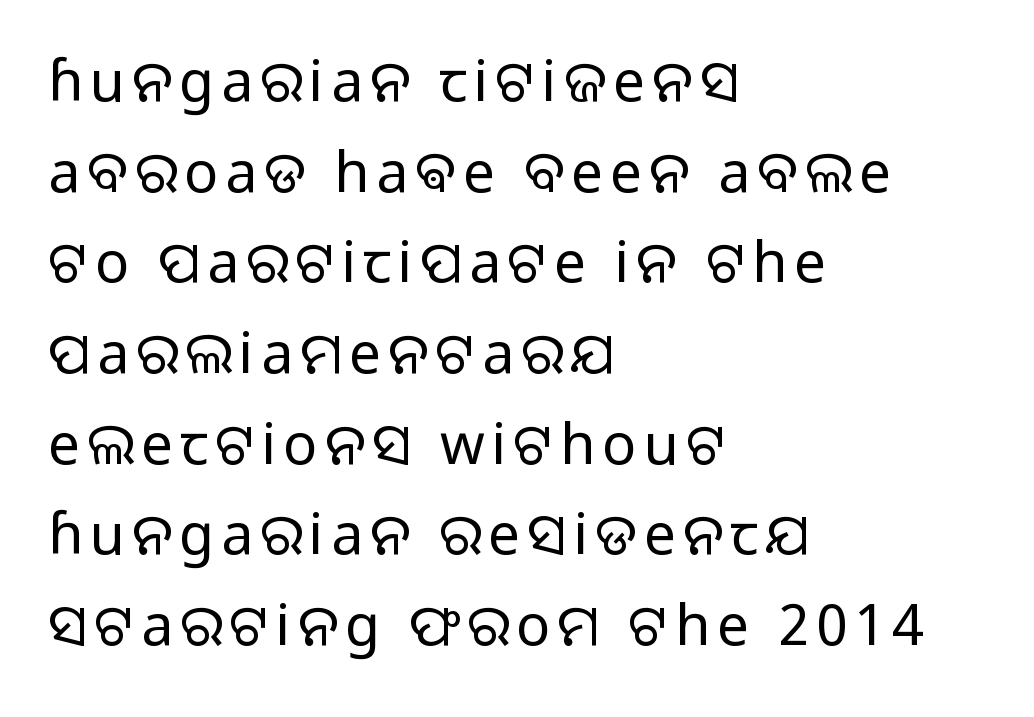
{"serif": "no", "italic": "no", "bold": "no", "weight": "light", "width": "normal", "stroke_contrast": "low", "x_height": "medium", "monospaced": "no", "underline": "no", "align": "left", "line_spacing": "normal", "line_spacing_ratio": 1.59, "glyph_px": 57}
